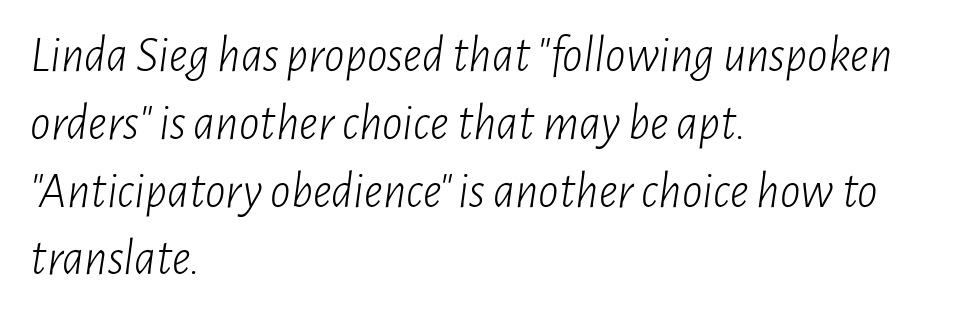
Q: Is the text bold? A: No.
Q: Is the text italic (slanted)? A: Yes, it leans right by about 7 degrees.
Q: Is the text underlined? A: No.
Q: How is the paragraph aligned? A: Left-aligned.
Q: Is the spacing between letters normal or unusually wide? A: Normal.
Q: Is the spacing between lines tight, normal or loose? A: Normal.
Q: Width (condensed, normal, or wide)? A: Condensed.
Q: Stroke contrast? A: Low.
Q: x-height? A: Medium.
Q: Monospaced? A: No.
